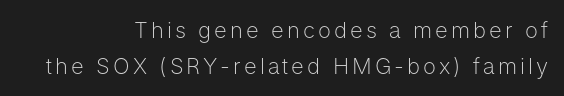
{"italic": "no", "bold": "no", "underline": "no", "align": "right", "line_spacing": "normal", "line_spacing_ratio": 1.62, "glyph_px": 22}
